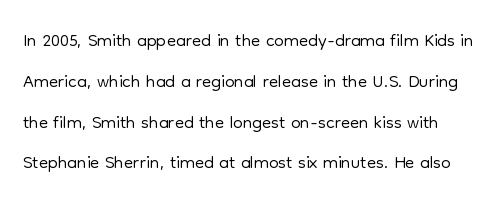
{"italic": "no", "bold": "no", "underline": "no", "line_spacing": "normal", "line_spacing_ratio": 1.51, "letter_spacing": "normal", "letter_spacing_em": 0.0, "glyph_px": 27}
